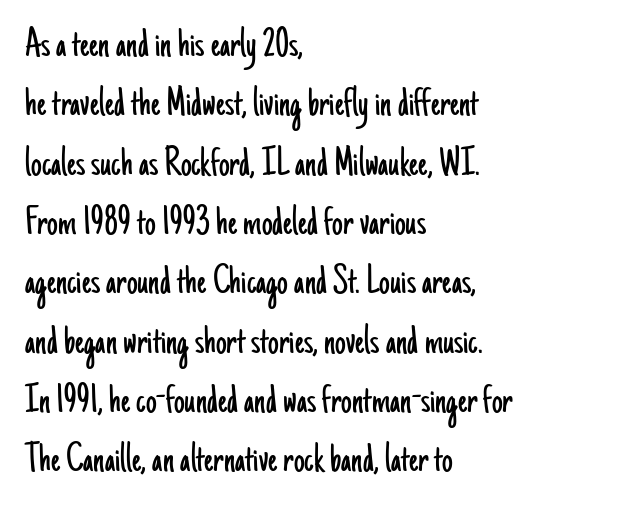
Evenly set lines give the paragraph a standard silhouette. Plain, unruled lines of type. The strokes are not fattened; the text isn't bold. The type sits square on the baseline with zero lean. Proportional: the letters do not fall into vertical columns. A typesetter would call this zero additional tracking.
